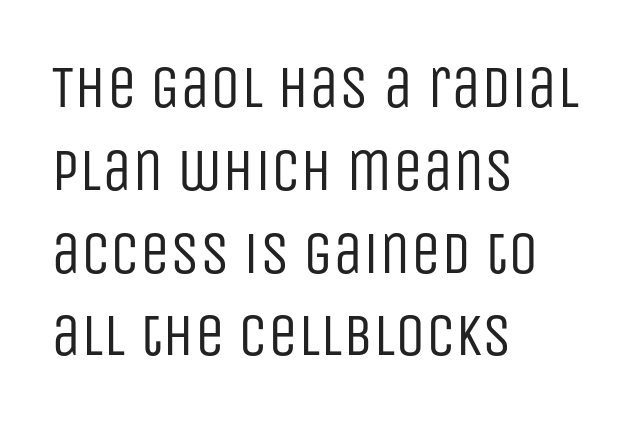
The image shows 60 px regular-weight, condensed sans-serif type, upright; set left-aligned, normal line spacing (1.38x), normal letter spacing, not underlined; low stroke contrast and a large x-height.
